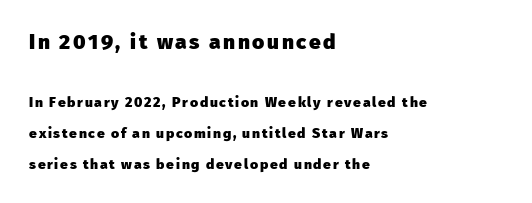
Q: Is the text bold? A: Yes.
Q: Is the text italic (slanted)? A: No, it is upright.
Q: Is the text underlined? A: No.
Q: How is the paragraph aligned? A: Left-aligned.
Q: Is the spacing between lines tight, normal or loose? A: Loose.
Q: Which block of text is set in a larger size, the first (top) or the second (bottom)? A: The first (top) one.
